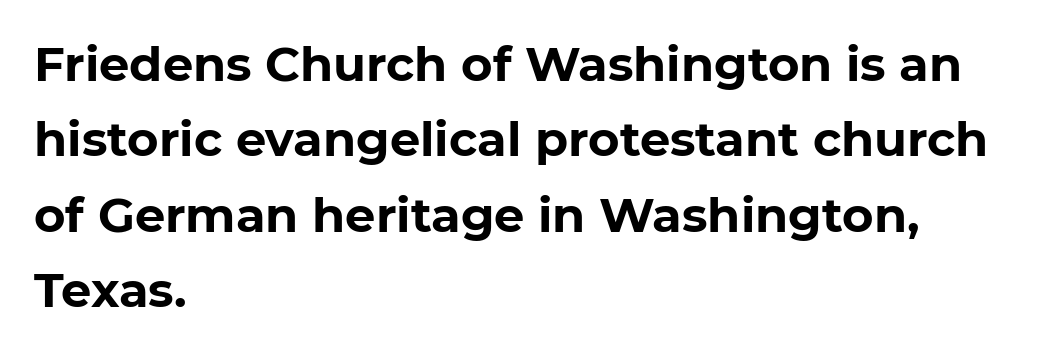
Q: Is the text bold? A: Yes.
Q: Is the text italic (slanted)? A: No, it is upright.
Q: Is the typeface a serif or a sans-serif typeface? A: Sans-serif.
Q: Is the text underlined? A: No.
Q: How is the paragraph aligned? A: Left-aligned.
Q: Is the spacing between letters normal or unusually wide? A: Normal.
Q: Is the spacing between lines tight, normal or loose? A: Normal.
Q: Width (condensed, normal, or wide)? A: Normal.
Q: Stroke contrast? A: Low.
Q: x-height? A: Medium.
Q: Monospaced? A: No.
